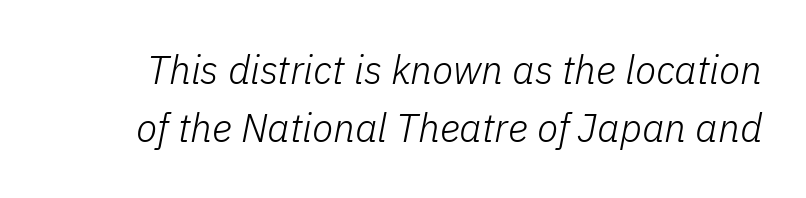
The image shows 39 px light type, italic (leaning right); set normal line spacing (1.49x), normal letter spacing, not underlined; low stroke contrast and a medium x-height.
